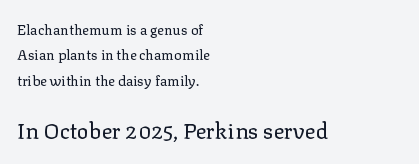
Does extra space separate the letters? No, they use regular spacing. Which of the two is more prominent by size? The second, at the bottom. The strokes carry an ordinary text weight at most. Unmarked baselines from the first word to the last.
